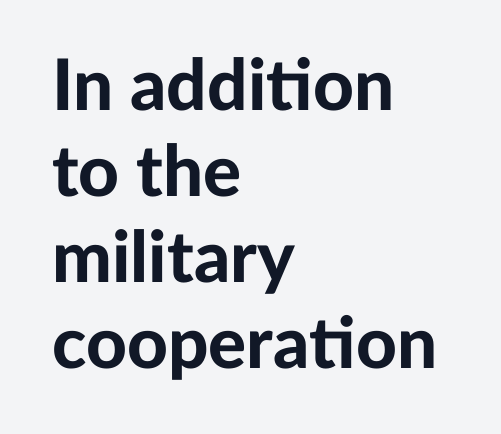
What stands out about the letter spacing? Nothing — it is the standard amount. Nothing sits at the stroke ends, so this counts as sans-serif. The compositor pushed each line to the left boundary. This sample uses an upright cut, with every glyph sitting square on the baseline.
